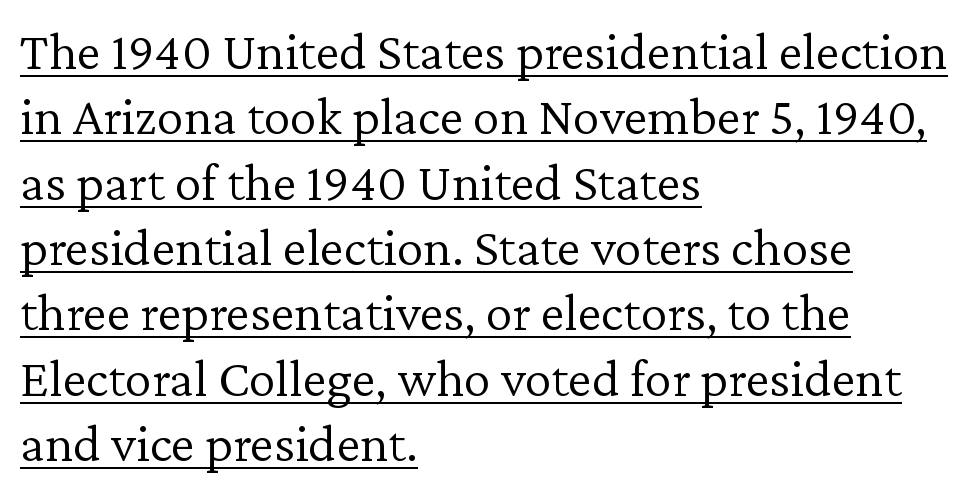
Varying glyph widths throughout — classic text-font behaviour. The specimen includes a rule beneath the text block's lines. Is the block centered? No — it sits flush against the left margin. No heavy texture on the line: the type isn't bold.
